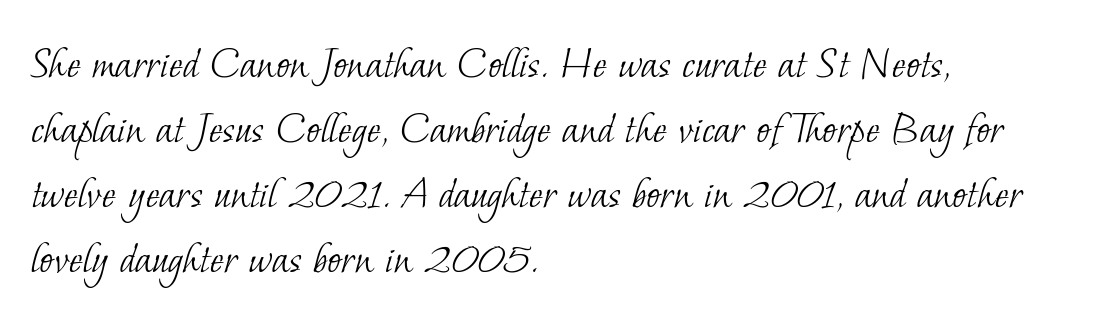
{"serif": "yes", "bold": "no", "weight": "light", "width": "normal", "stroke_contrast": "low", "x_height": "small", "monospaced": "no", "underline": "no", "align": "left", "line_spacing": "normal", "line_spacing_ratio": 1.38, "letter_spacing": "normal", "letter_spacing_em": 0.0, "glyph_px": 47}
